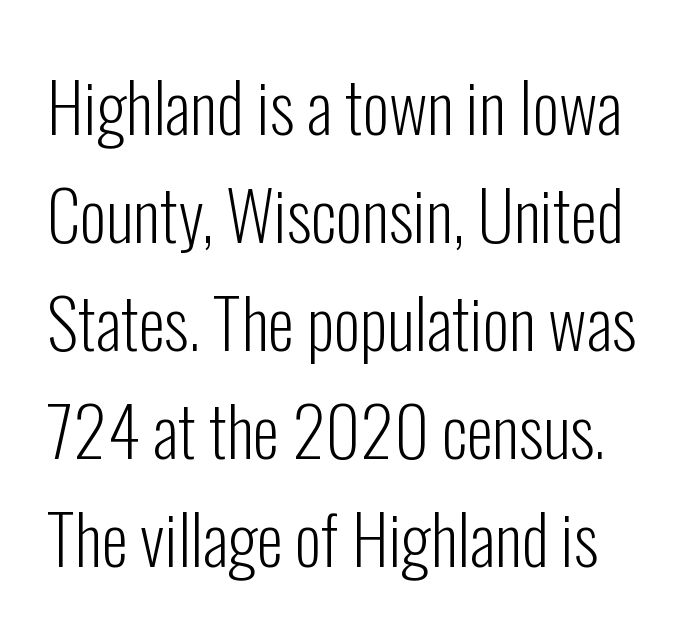
Q: Is the text bold? A: No.
Q: Is the text italic (slanted)? A: No, it is upright.
Q: Is the typeface a serif or a sans-serif typeface? A: Sans-serif.
Q: Is the text underlined? A: No.
Q: Is the spacing between letters normal or unusually wide? A: Normal.
Q: Is the spacing between lines tight, normal or loose? A: Normal.
Q: Width (condensed, normal, or wide)? A: Condensed.
Q: Stroke contrast? A: Low.
Q: x-height? A: Medium.
Q: Monospaced? A: No.
